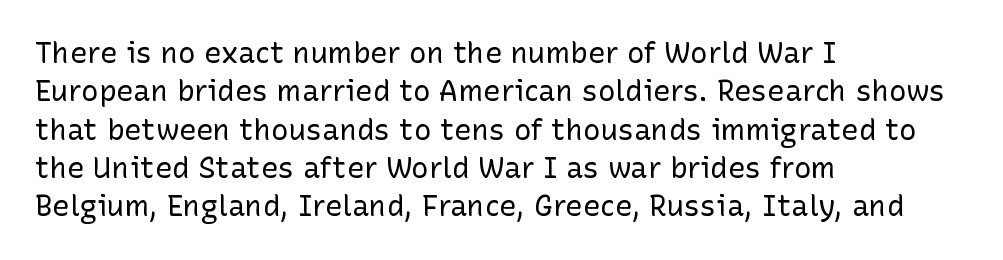
Q: Is the text bold? A: No.
Q: Is the text italic (slanted)? A: No, it is upright.
Q: Is the typeface a serif or a sans-serif typeface? A: Sans-serif.
Q: Is the text underlined? A: No.
Q: How is the paragraph aligned? A: Left-aligned.
Q: Is the spacing between letters normal or unusually wide? A: Normal.
Q: Is the spacing between lines tight, normal or loose? A: Normal.
Q: Width (condensed, normal, or wide)? A: Normal.
Q: Stroke contrast? A: Low.
Q: x-height? A: Medium.
Q: Monospaced? A: No.
